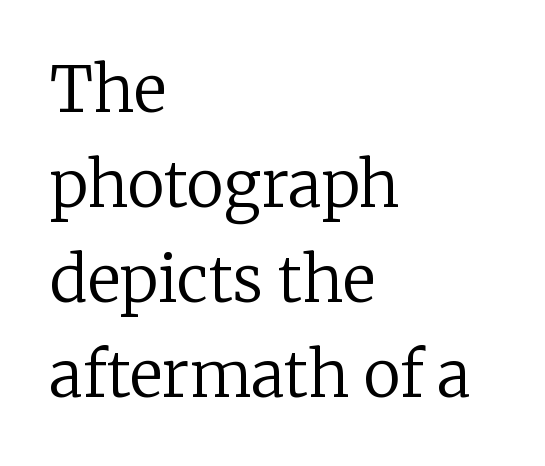
The image shows 63 px regular-weight serif type, upright; set left-aligned, normal line spacing (1.51x), normal letter spacing, not underlined; low stroke contrast and a medium x-height.
